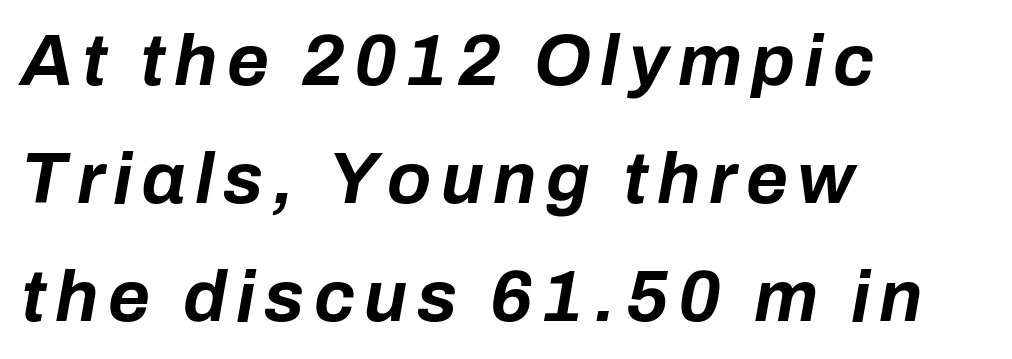
The image shows 72 px bold type, italic (leaning right); set left-aligned, normal line spacing (1.64x), not underlined; low stroke contrast and a medium x-height.
